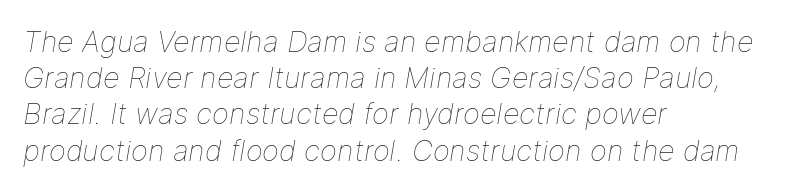
The image shows 29 px thin type, italic (leaning right); set left-aligned, normal line spacing (1.25x), normal letter spacing, not underlined; low stroke contrast and a medium x-height.
